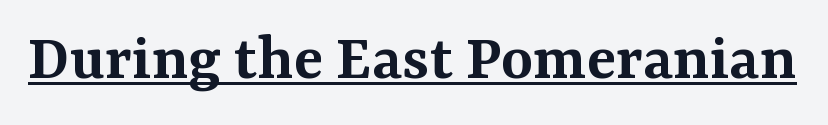
{"serif": "yes", "italic": "no", "bold": "semi", "weight": "semibold", "width": "normal", "stroke_contrast": "medium", "x_height": "medium", "monospaced": "no", "underline": "yes", "letter_spacing": "normal", "letter_spacing_em": 0.0, "glyph_px": 68}
